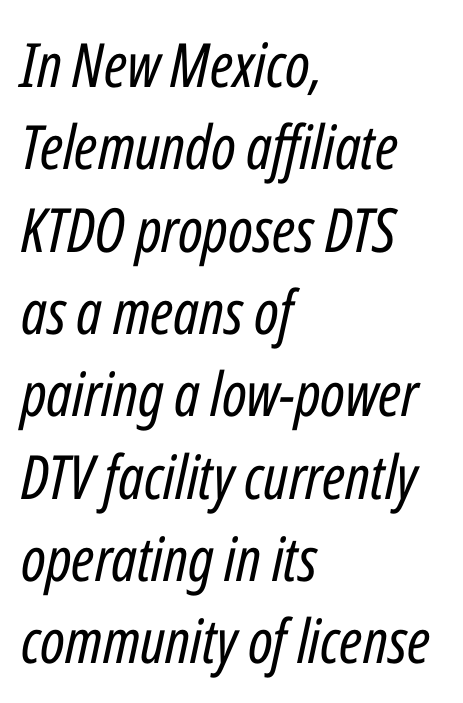
{"italic": "yes", "lean": "right", "slant_degrees": 12, "bold": "no", "weight": "regular", "width": "condensed", "stroke_contrast": "low", "x_height": "medium", "monospaced": "no", "underline": "no", "align": "left", "line_spacing": "normal", "line_spacing_ratio": 1.35, "letter_spacing": "normal", "letter_spacing_em": 0.0, "glyph_px": 61}
